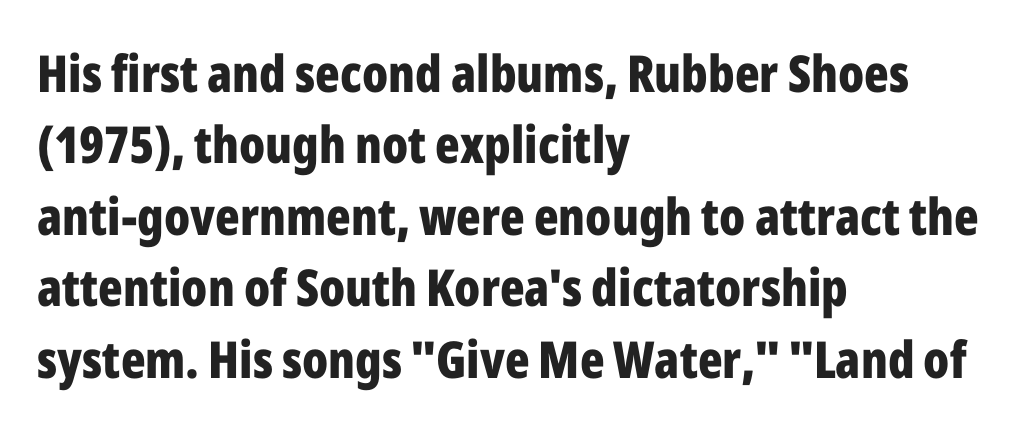
Q: Is the text bold? A: Yes.
Q: Is the text italic (slanted)? A: No, it is upright.
Q: Is the typeface a serif or a sans-serif typeface? A: Sans-serif.
Q: Is the text underlined? A: No.
Q: How is the paragraph aligned? A: Left-aligned.
Q: Is the spacing between letters normal or unusually wide? A: Normal.
Q: Is the spacing between lines tight, normal or loose? A: Normal.
Q: Width (condensed, normal, or wide)? A: Condensed.
Q: Stroke contrast? A: Low.
Q: x-height? A: Medium.
Q: Monospaced? A: No.
